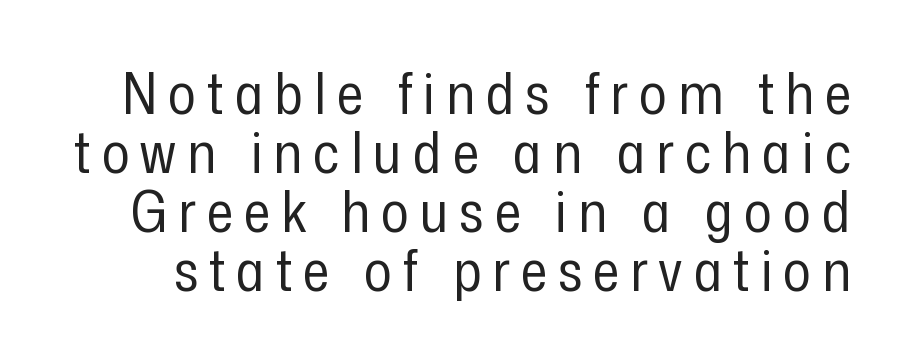
The image shows 58 px regular-weight, condensed sans-serif type, upright; set tight line spacing (1.02x), not underlined; low stroke contrast and a medium x-height.
